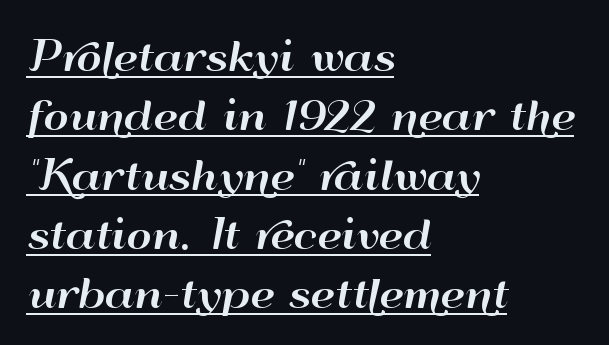
These lines are set flush left with a ragged right edge. The vertical gap from one line to the next is medium. Nothing unusual about the tracking: characters are spaced as the font intends. The face used here appears with an underline applied. The designer went with a sans here, leaving each stem footless.
